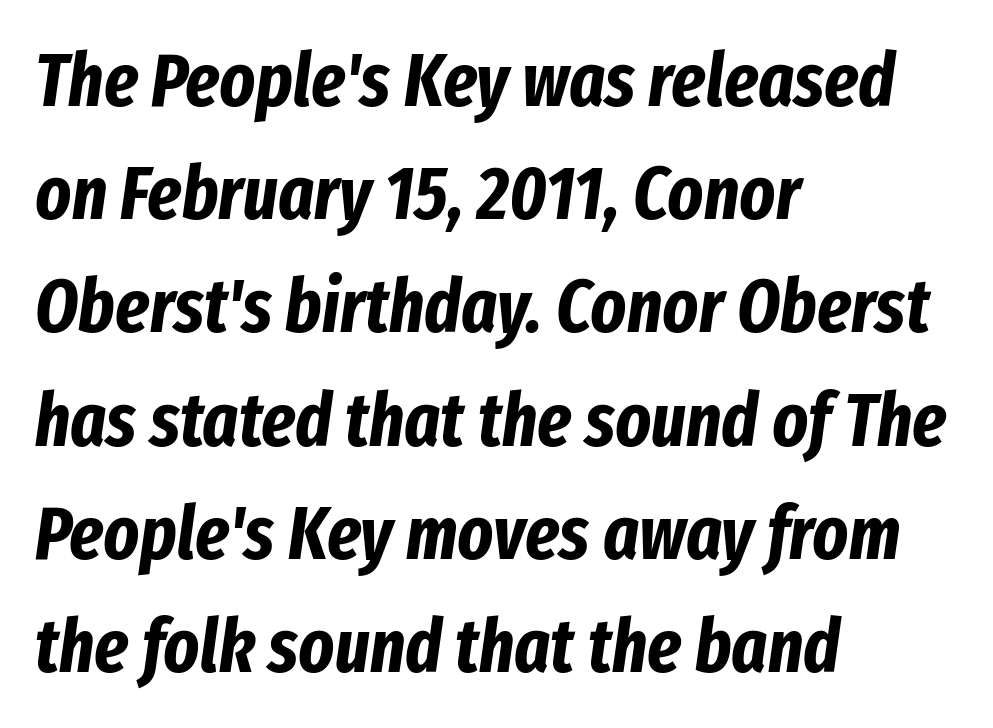
{"italic": "yes", "lean": "right", "slant_degrees": 8, "bold": "yes", "weight": "bold", "width": "condensed", "stroke_contrast": "low", "x_height": "medium", "monospaced": "no", "underline": "no", "align": "left", "line_spacing": "normal", "line_spacing_ratio": 1.51, "letter_spacing": "normal", "letter_spacing_em": 0.0, "glyph_px": 75}
